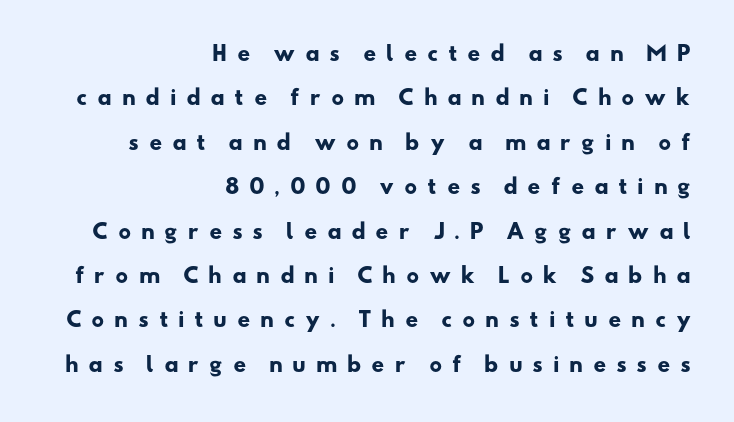
Q: Is the text bold? A: Yes.
Q: Is the text underlined? A: No.
Q: How is the paragraph aligned? A: Right-aligned.
Q: Is the spacing between letters normal or unusually wide? A: Unusually wide.
Q: Is the spacing between lines tight, normal or loose? A: Loose.
